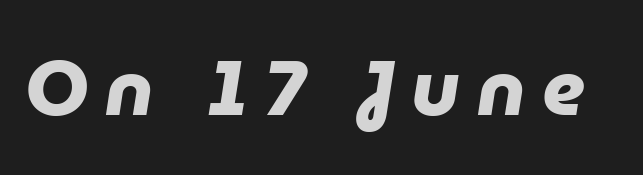
{"serif": "no", "bold": "yes", "weight": "heavy", "width": "normal", "stroke_contrast": "low", "x_height": "medium", "monospaced": "no", "underline": "no", "letter_spacing": "wide", "letter_spacing_em": 0.22, "glyph_px": 78}
